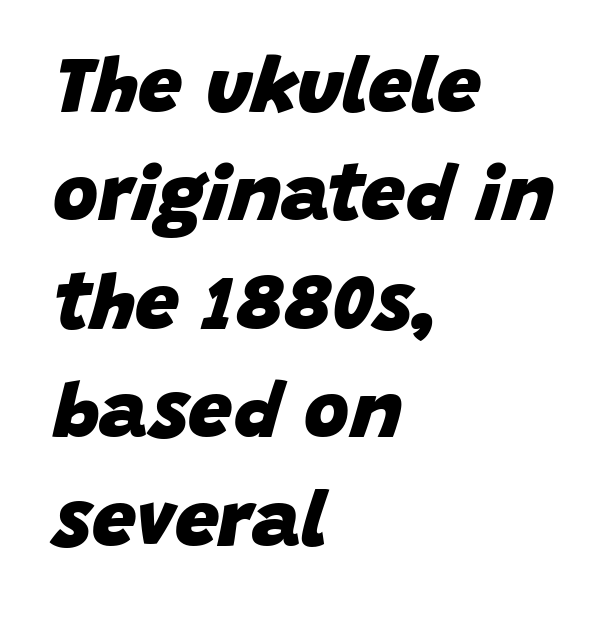
The specimen omits any rule beneath the text block's lines. Evenly set lines give the paragraph a standard silhouette. Characters follow at the spacing the type designer built in. Looking at the ascenders, they clearly lean.
